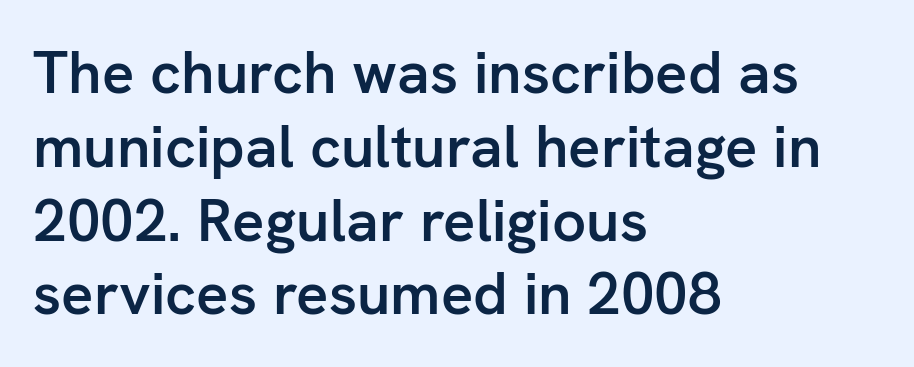
{"serif": "no", "italic": "no", "bold": "semi", "weight": "semibold", "width": "normal", "stroke_contrast": "low", "x_height": "medium", "monospaced": "no", "underline": "no", "align": "left", "line_spacing_ratio": 1.23, "letter_spacing": "normal", "letter_spacing_em": 0.0, "glyph_px": 60}
